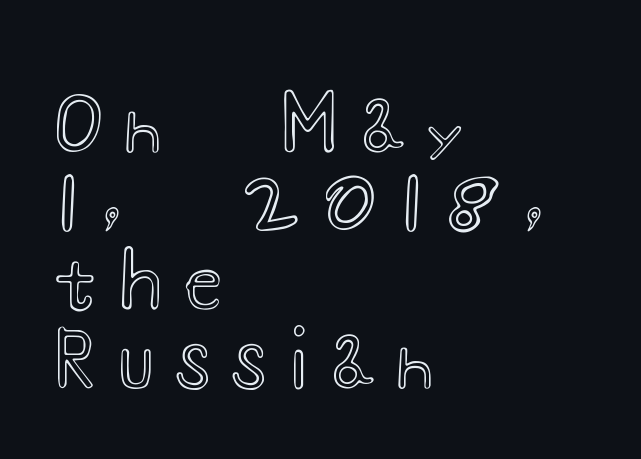
The image shows 77 px wide type, upright; set left-aligned, tight line spacing (1.02x), unusually wide letter spacing (+0.29 em), not underlined; a small x-height.
